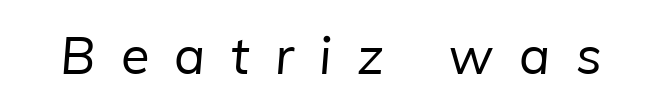
Q: Is the text bold? A: No.
Q: Is the typeface a serif or a sans-serif typeface? A: Sans-serif.
Q: Is the text underlined? A: No.
Q: Is the spacing between letters normal or unusually wide? A: Unusually wide.
Q: Width (condensed, normal, or wide)? A: Normal.
Q: Stroke contrast? A: Low.
Q: x-height? A: Medium.
Q: Monospaced? A: No.
